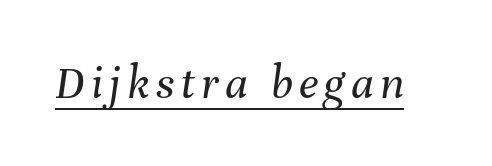
Q: Is the text bold? A: No.
Q: Is the text italic (slanted)? A: Yes, it leans right by about 8 degrees.
Q: Is the text underlined? A: Yes.
Q: Width (condensed, normal, or wide)? A: Normal.
Q: Stroke contrast? A: Medium.
Q: x-height? A: Medium.
Q: Monospaced? A: No.
